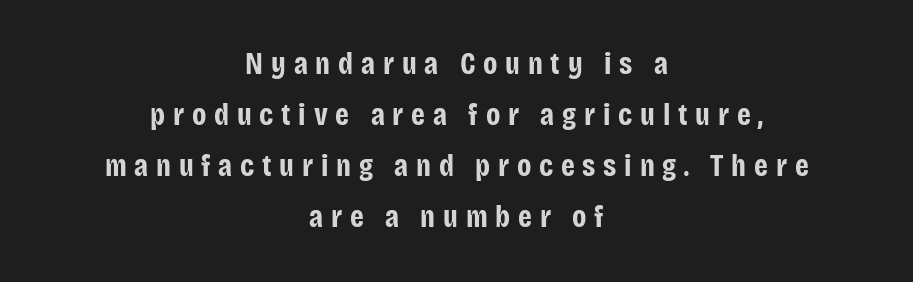
Q: Is the text bold? A: Yes.
Q: Is the text italic (slanted)? A: No, it is upright.
Q: Is the typeface a serif or a sans-serif typeface? A: Sans-serif.
Q: Is the text underlined? A: No.
Q: How is the paragraph aligned? A: Centered.
Q: Is the spacing between letters normal or unusually wide? A: Unusually wide.
Q: Is the spacing between lines tight, normal or loose? A: Normal.
Q: Width (condensed, normal, or wide)? A: Condensed.
Q: Stroke contrast? A: Low.
Q: x-height? A: Large.
Q: Monospaced? A: No.
